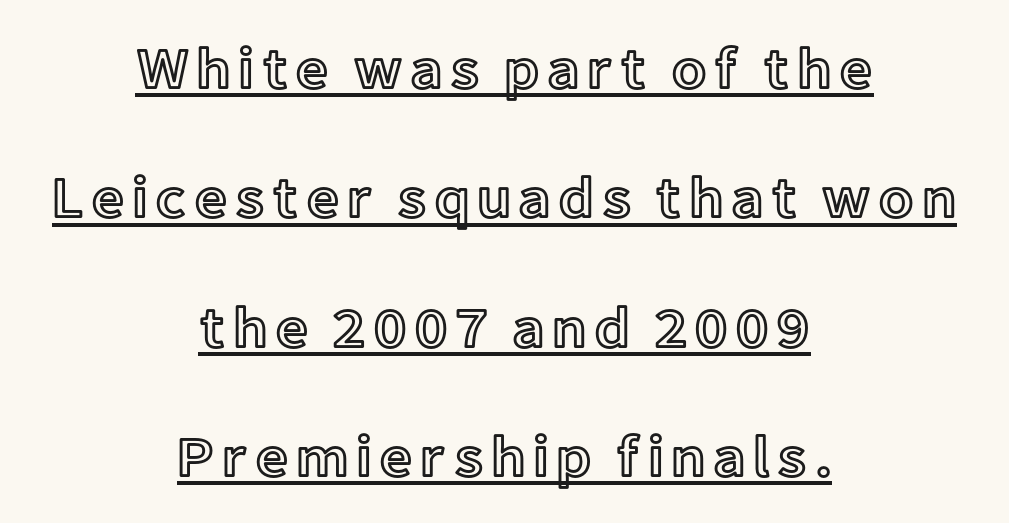
The image shows 58 px text type, upright; set centered, loose line spacing (2.23x), underlined; a medium x-height.
